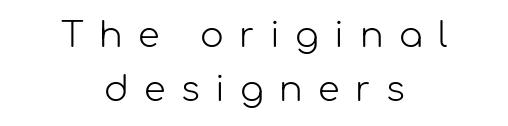
Regular leading. Short note: letters widely spaced. Does the copy run flush right? No — it is centered line by line. Upright lettering throughout.
